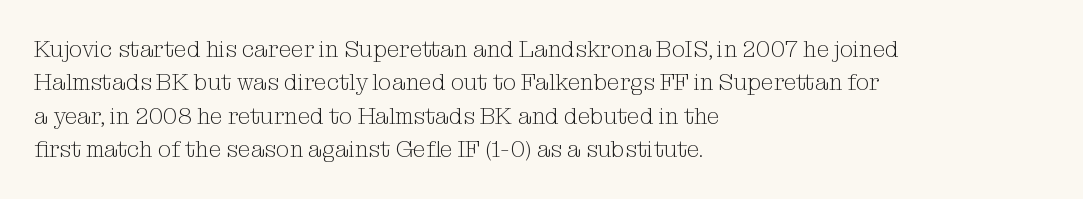
How would I describe the line gaps? Plain and ordinary. Just letters on the line, the space beneath them empty. Alignment: flush left. In terms of posture, this sample is upright.
